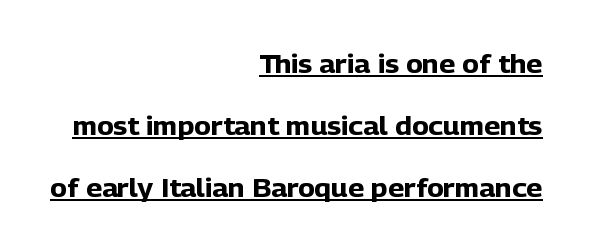
The image shows 25 px bold type, upright; set right-aligned, loose line spacing (2.49x), normal letter spacing, underlined.
